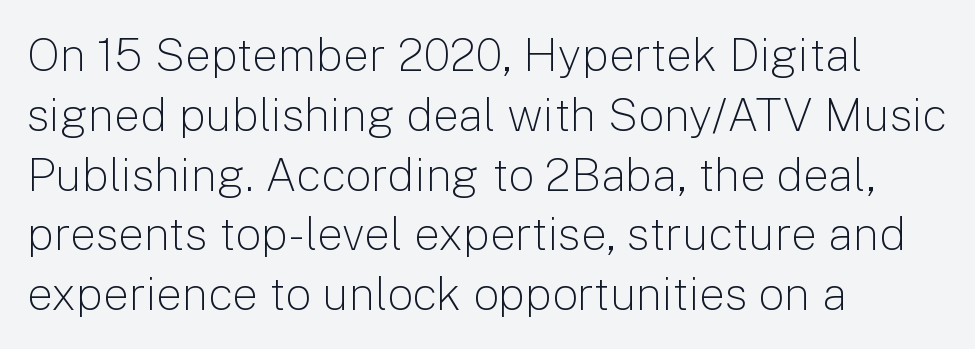
Q: Is the text bold? A: No.
Q: Is the text italic (slanted)? A: No, it is upright.
Q: Is the typeface a serif or a sans-serif typeface? A: Sans-serif.
Q: Is the text underlined? A: No.
Q: How is the paragraph aligned? A: Left-aligned.
Q: Is the spacing between letters normal or unusually wide? A: Normal.
Q: Is the spacing between lines tight, normal or loose? A: Normal.
Q: Width (condensed, normal, or wide)? A: Normal.
Q: Stroke contrast? A: Low.
Q: x-height? A: Medium.
Q: Monospaced? A: No.
